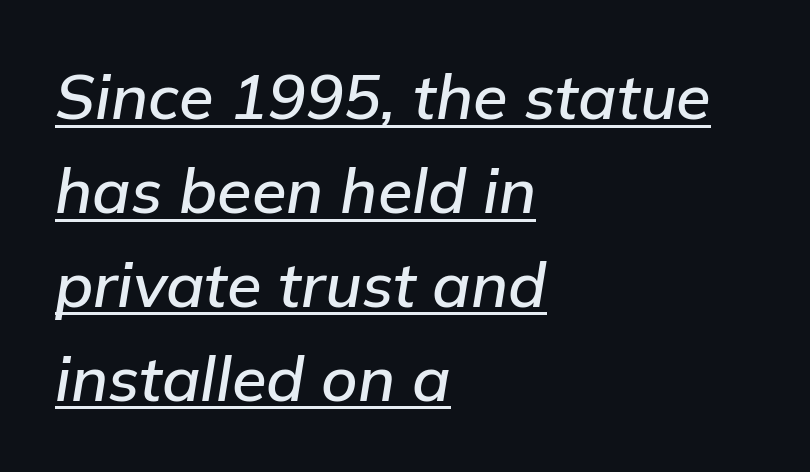
The image shows 63 px text type, italic (leaning right); set left-aligned, normal line spacing (1.49x), normal letter spacing, underlined; low stroke contrast and a medium x-height.
